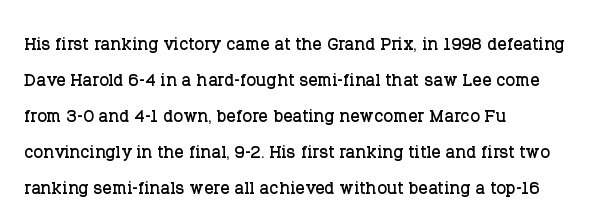
{"italic": "no", "underline": "no", "align": "left", "line_spacing": "normal", "line_spacing_ratio": 1.57, "letter_spacing": "normal", "letter_spacing_em": 0.0, "glyph_px": 23}
